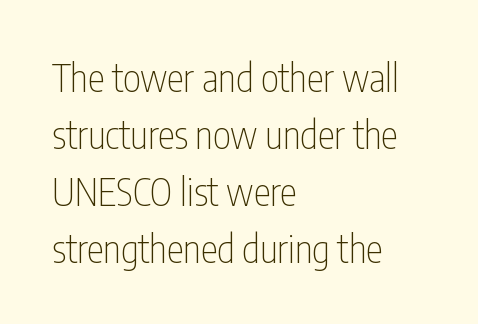
When letters stand straight like this, we call the style roman or upright. No extra ink here — the face is not bold. Classification — sans serif. The passage shown stacks its lines at a standard gap. The letters advance in unequal steps, a hallmark of proportional type. The specimen omits any rule beneath the text block's lines.
